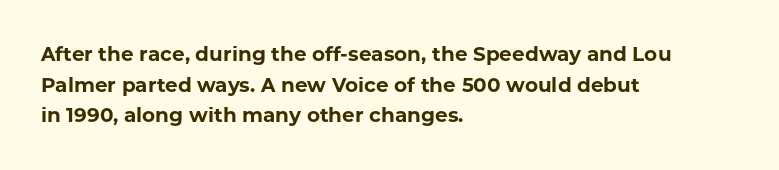
{"italic": "no", "bold": "yes", "underline": "no", "align": "left", "line_spacing": "normal", "line_spacing_ratio": 1.53, "letter_spacing": "normal", "letter_spacing_em": 0.0, "glyph_px": 20}
